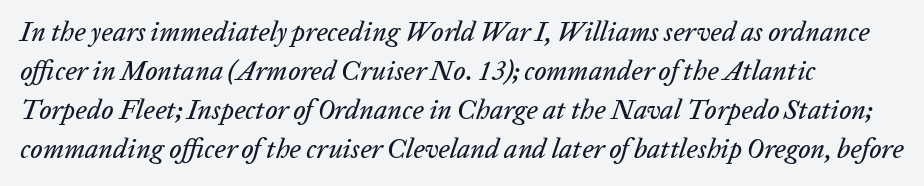
Q: Is the text italic (slanted)? A: Yes, it leans right by about 20 degrees.
Q: Is the text underlined? A: No.
Q: How is the paragraph aligned? A: Left-aligned.
Q: Is the spacing between letters normal or unusually wide? A: Normal.
Q: Is the spacing between lines tight, normal or loose? A: Normal.
